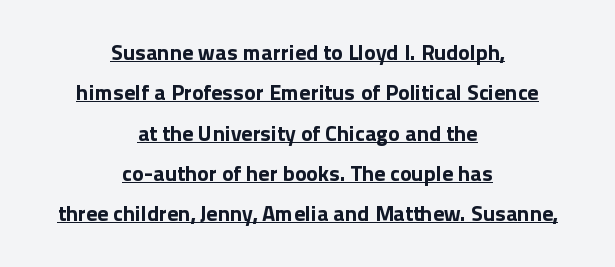
Glance below the letters and you will spot a drawn line. This rendering uses center alignment, leaving both contours irregular but symmetric. A roman cut, with each character standing at attention. Look at the tracking — it's just the regular setting, nothing added. The face used here has the dense, thick strokes of a bold.
